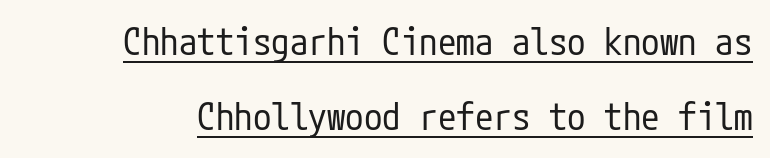
Q: Is the text bold? A: No.
Q: Is the text italic (slanted)? A: No, it is upright.
Q: Is the typeface a serif or a sans-serif typeface? A: Sans-serif.
Q: Is the text underlined? A: Yes.
Q: Is the spacing between letters normal or unusually wide? A: Normal.
Q: Is the spacing between lines tight, normal or loose? A: Loose.
Q: Width (condensed, normal, or wide)? A: Condensed.
Q: Stroke contrast? A: Low.
Q: x-height? A: Medium.
